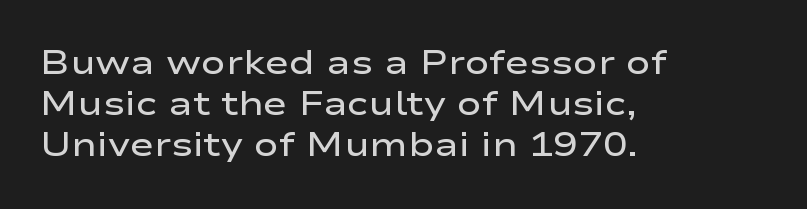
{"serif": "no", "italic": "no", "bold": "semi", "weight": "semibold", "width": "wide", "stroke_contrast": "low", "x_height": "medium", "monospaced": "no", "underline": "no", "align": "left", "line_spacing": "normal", "line_spacing_ratio": 1.25, "letter_spacing": "normal", "letter_spacing_em": 0.0, "glyph_px": 33}
